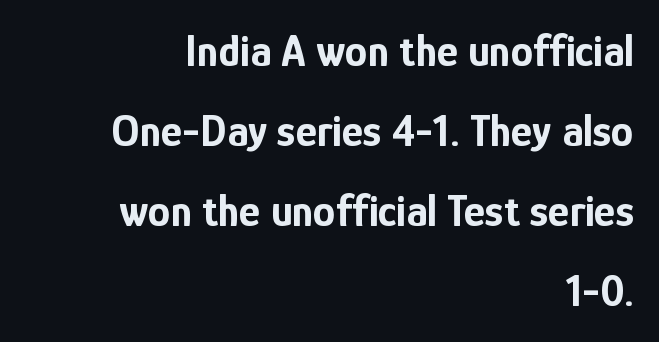
Q: Is the text bold? A: Yes.
Q: Is the text italic (slanted)? A: No, it is upright.
Q: Is the typeface a serif or a sans-serif typeface? A: Sans-serif.
Q: Is the text underlined? A: No.
Q: How is the paragraph aligned? A: Right-aligned.
Q: Is the spacing between letters normal or unusually wide? A: Normal.
Q: Width (condensed, normal, or wide)? A: Condensed.
Q: Stroke contrast? A: Low.
Q: x-height? A: Medium.
Q: Monospaced? A: No.
